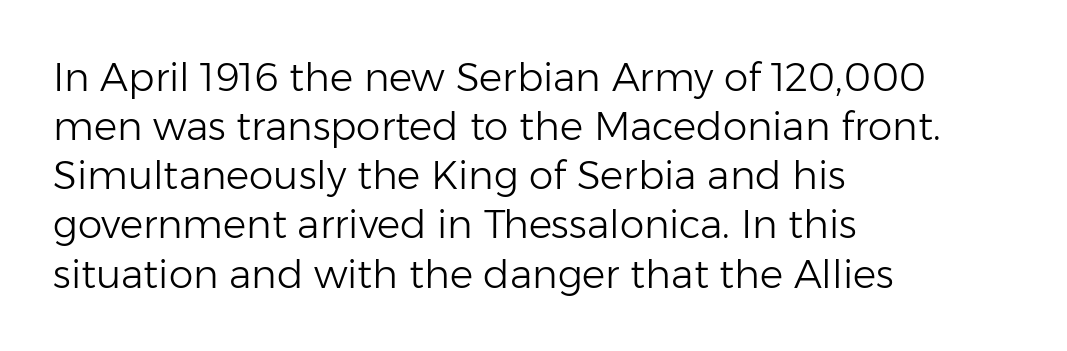
The image shows 39 px light sans-serif type, upright; set left-aligned, normal line spacing (1.26x), normal letter spacing, not underlined; low stroke contrast and a medium x-height.
